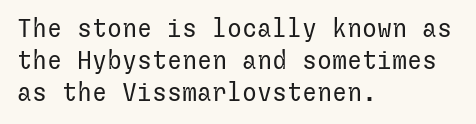
These lines keep a tight, regular rhythm from letter to letter. This sample is left-justified, so line endings fall wherever the words run out. The space between consecutive lines is moderate. Do the letters lean? They stand straight. The passage shown is not underscored anywhere. Stems and bowls with no extra thickness — not bold.
